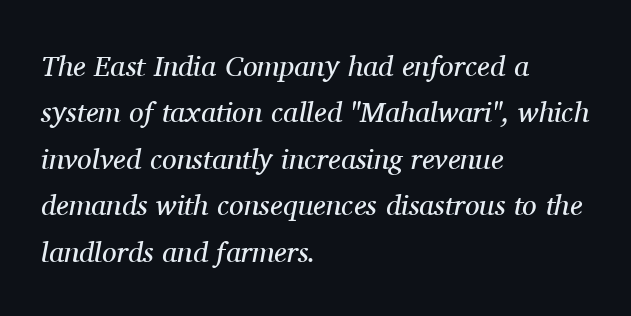
{"serif": "yes", "italic": "yes", "lean": "right", "slant_degrees": 11, "bold": "no", "weight": "regular", "width": "normal", "stroke_contrast": "medium", "x_height": "medium", "monospaced": "no", "underline": "no", "align": "left", "line_spacing": "normal", "line_spacing_ratio": 1.6, "letter_spacing": "normal", "letter_spacing_em": 0.0, "glyph_px": 29}
